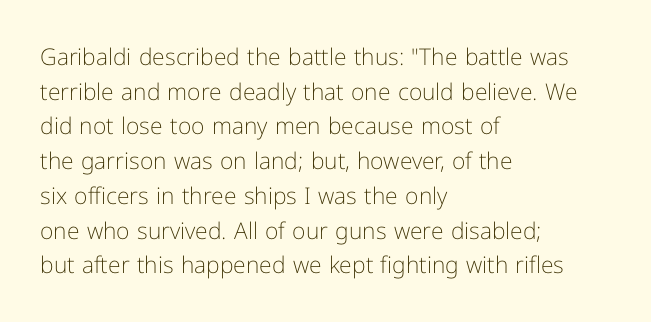
{"italic": "no", "bold": "no", "underline": "no", "align": "left", "line_spacing": "normal", "line_spacing_ratio": 1.51, "letter_spacing": "normal", "letter_spacing_em": 0.0, "glyph_px": 23}
